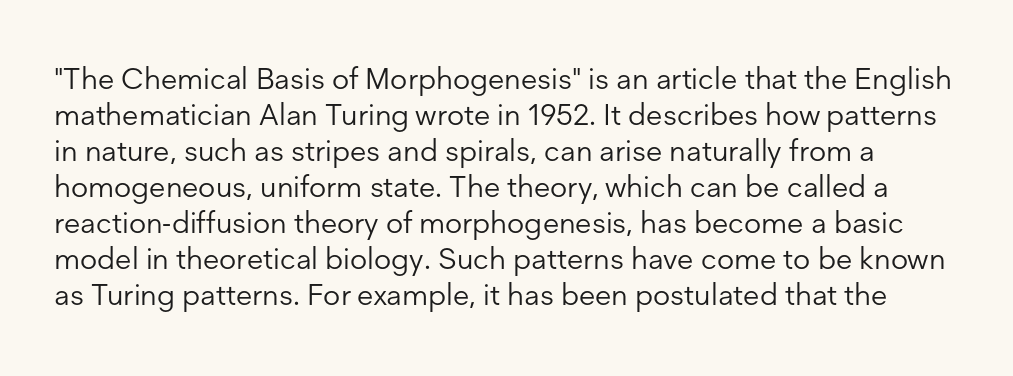
Upright lettering throughout. Note the varied advance widths — an 'i' is clearly narrower than an 'm'. Bare-footed words on every line. Default kerning and tracking; the words read as compact shapes.
